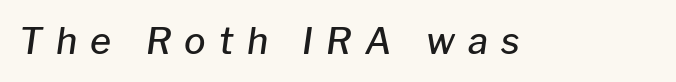
The image shows 36 px semibold type, italic (leaning right); set unusually wide letter spacing (+0.37 em), not underlined; low stroke contrast and a medium x-height.
